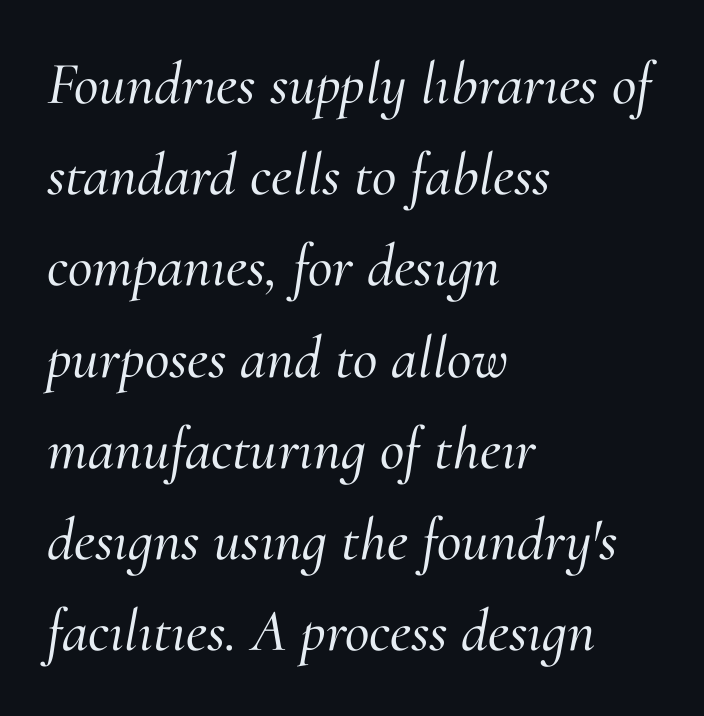
{"serif": "yes", "italic": "yes", "lean": "right", "slant_degrees": 10, "width": "normal", "stroke_contrast": "medium", "x_height": "small", "monospaced": "no", "underline": "no", "align": "left", "line_spacing": "normal", "line_spacing_ratio": 1.52, "letter_spacing": "normal", "letter_spacing_em": 0.0, "glyph_px": 60}
